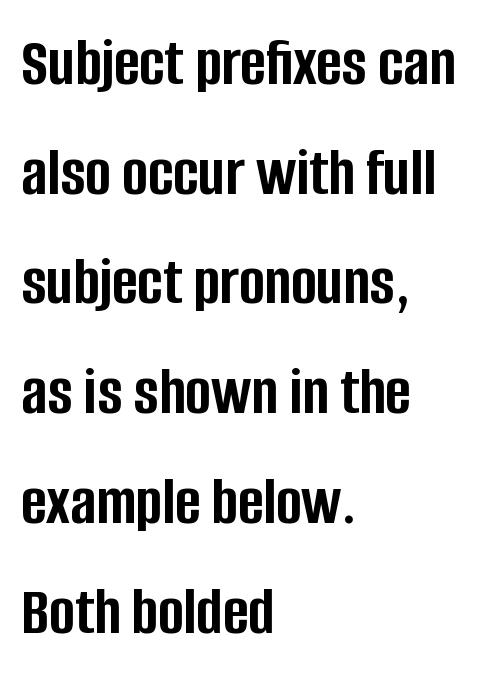
{"serif": "no", "italic": "no", "bold": "yes", "weight": "semibold", "width": "condensed", "stroke_contrast": "low", "x_height": "large", "monospaced": "no", "underline": "no", "align": "left", "line_spacing": "normal", "line_spacing_ratio": 1.59, "letter_spacing": "normal", "letter_spacing_em": 0.0, "glyph_px": 69}
